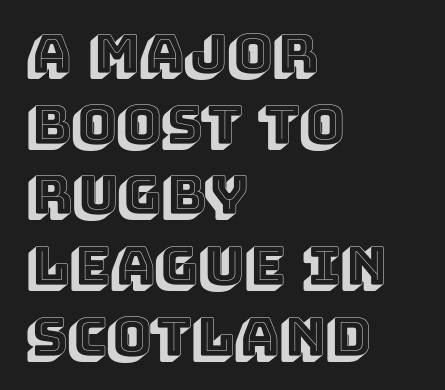
Q: Is the text italic (slanted)? A: No, it is upright.
Q: Is the text underlined? A: No.
Q: How is the paragraph aligned? A: Left-aligned.
Q: Is the spacing between letters normal or unusually wide? A: Normal.
Q: Is the spacing between lines tight, normal or loose? A: Normal.
Q: Width (condensed, normal, or wide)? A: Normal.
Q: x-height? A: Large.
Q: Monospaced? A: No.
